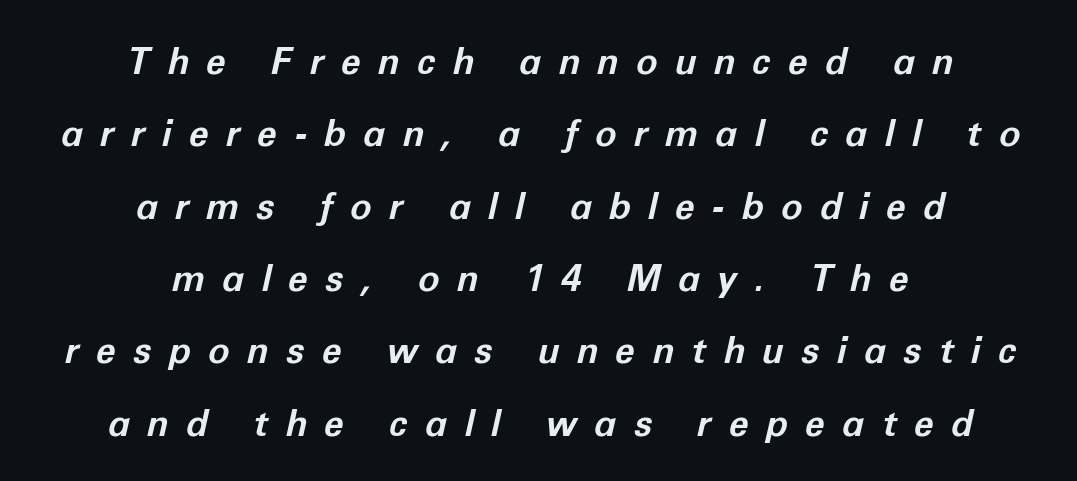
{"italic": "yes", "lean": "right", "slant_degrees": 12, "bold": "yes", "weight": "bold", "width": "normal", "stroke_contrast": "low", "x_height": "medium", "monospaced": "no", "underline": "no", "align": "center", "line_spacing": "loose", "line_spacing_ratio": 2.01, "letter_spacing": "wide", "letter_spacing_em": 0.48, "glyph_px": 36}
